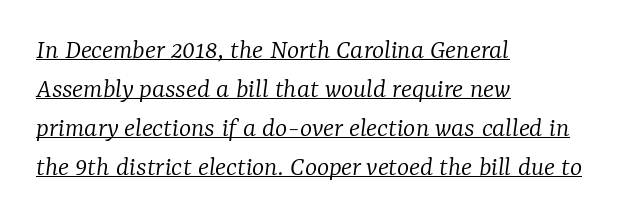
The rag falls on the right side of this text block. When letters slant like this, we call the style italic. The font is comparable to plain body text, perhaps lighter. Each letter keeps its own natural width here, so spacing adapts to shape. Honestly, the letter spacing is just normal — you wouldn't notice it.
